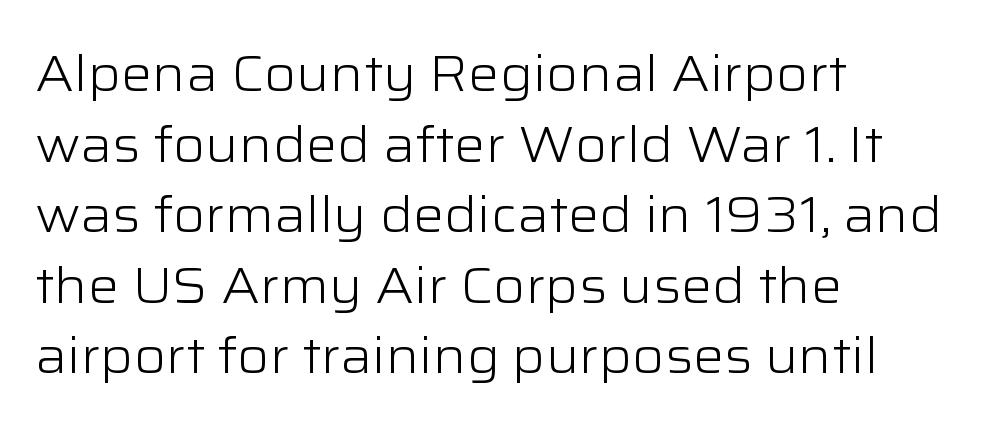
Examine the stroke ends and you'll find no serifs. This rendering features lettering with no underline. Default kerning and tracking; the words read as compact shapes. This sample keeps an unexceptional amount of space between lines.
